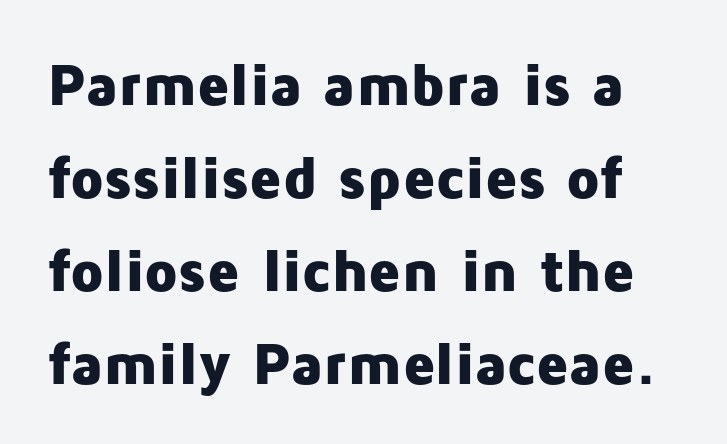
The image shows 60 px heavy sans-serif type, upright; set normal line spacing (1.55x), normal letter spacing, not underlined; low stroke contrast and a medium x-height.
